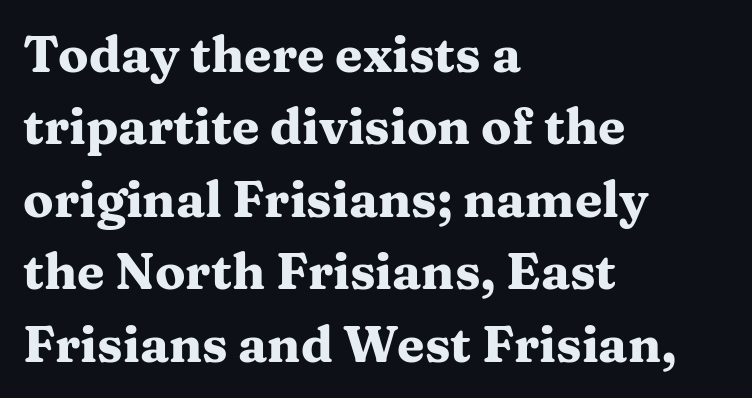
The image shows 50 px heavy, wide serif type, upright; set left-aligned, normal line spacing (1.45x), normal letter spacing, not underlined; medium stroke contrast and a medium x-height.
